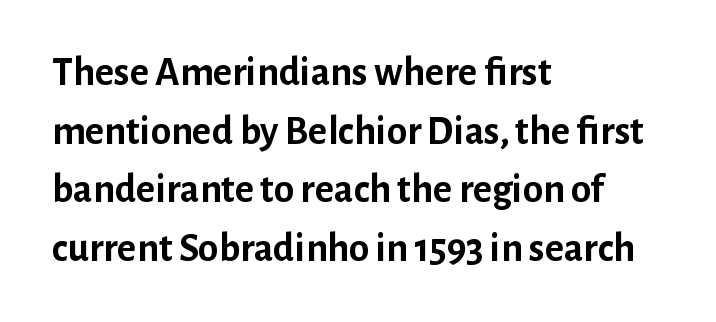
Q: Is the text bold? A: Yes.
Q: Is the text italic (slanted)? A: No, it is upright.
Q: Is the typeface a serif or a sans-serif typeface? A: Sans-serif.
Q: Is the text underlined? A: No.
Q: How is the paragraph aligned? A: Left-aligned.
Q: Is the spacing between letters normal or unusually wide? A: Normal.
Q: Is the spacing between lines tight, normal or loose? A: Normal.
Q: Width (condensed, normal, or wide)? A: Normal.
Q: Stroke contrast? A: Low.
Q: x-height? A: Medium.
Q: Monospaced? A: No.
